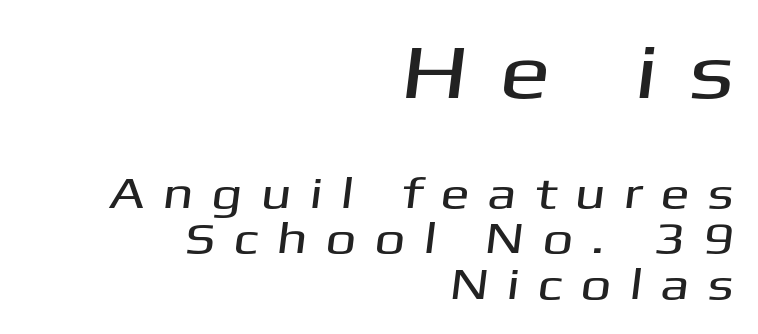
{"serif": "no", "width": "wide", "stroke_contrast": "medium", "x_height": "medium", "monospaced": "no", "underline": "no", "align": "right", "line_spacing": "tight", "line_spacing_ratio": 1.03, "letter_spacing": "wide", "letter_spacing_em": 0.4, "larger_block": "first", "size_ratio": 1.75, "glyph_px": 77}
